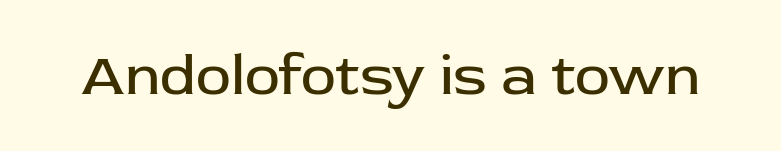
The image shows 59 px regular-weight sans-serif type, upright; set normal letter spacing, not underlined; low stroke contrast and a medium x-height.
